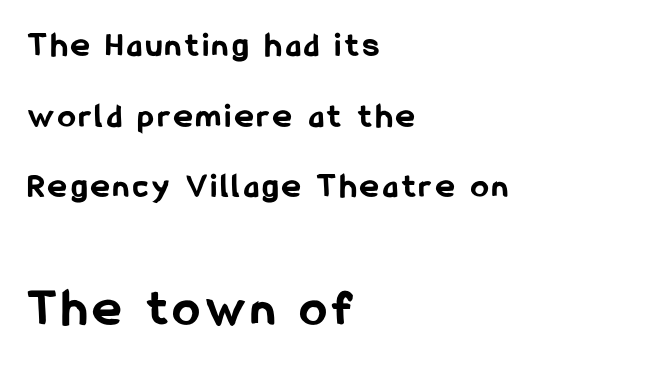
Q: Is the text bold? A: Yes.
Q: Is the text italic (slanted)? A: No, it is upright.
Q: Is the typeface a serif or a sans-serif typeface? A: Sans-serif.
Q: Is the text underlined? A: No.
Q: How is the paragraph aligned? A: Left-aligned.
Q: Is the spacing between lines tight, normal or loose? A: Loose.
Q: Which block of text is set in a larger size, the first (top) or the second (bottom)? A: The second (bottom) one.
Q: Width (condensed, normal, or wide)? A: Condensed.
Q: Stroke contrast? A: Low.
Q: x-height? A: Medium.
Q: Monospaced? A: No.
